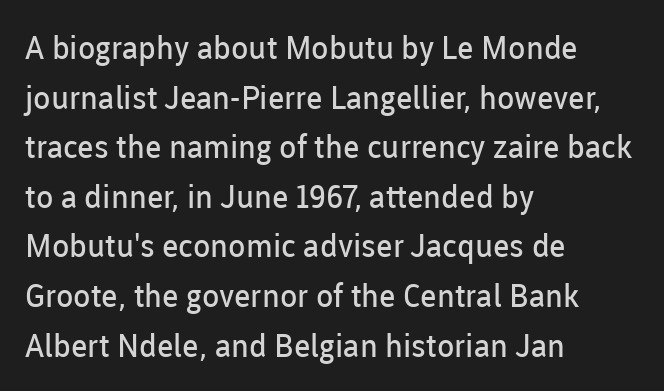
Rendered with straight, roman letterforms. The letterforms sit shoulder to shoulder at normal distance. One glance says typical: line gaps are just what's usual. Casual observation: everything's shoved over to the left. The font family rendered here belongs to the sans-serif group.
